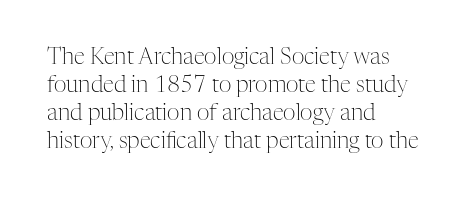
Normally led — the rows are evenly, conventionally spaced. Underlining? Definitely not there. The axis of the letterforms is exactly vertical. The passage is arranged the way most books set body copy — flush left. Default kerning and tracking; the words read as compact shapes.
